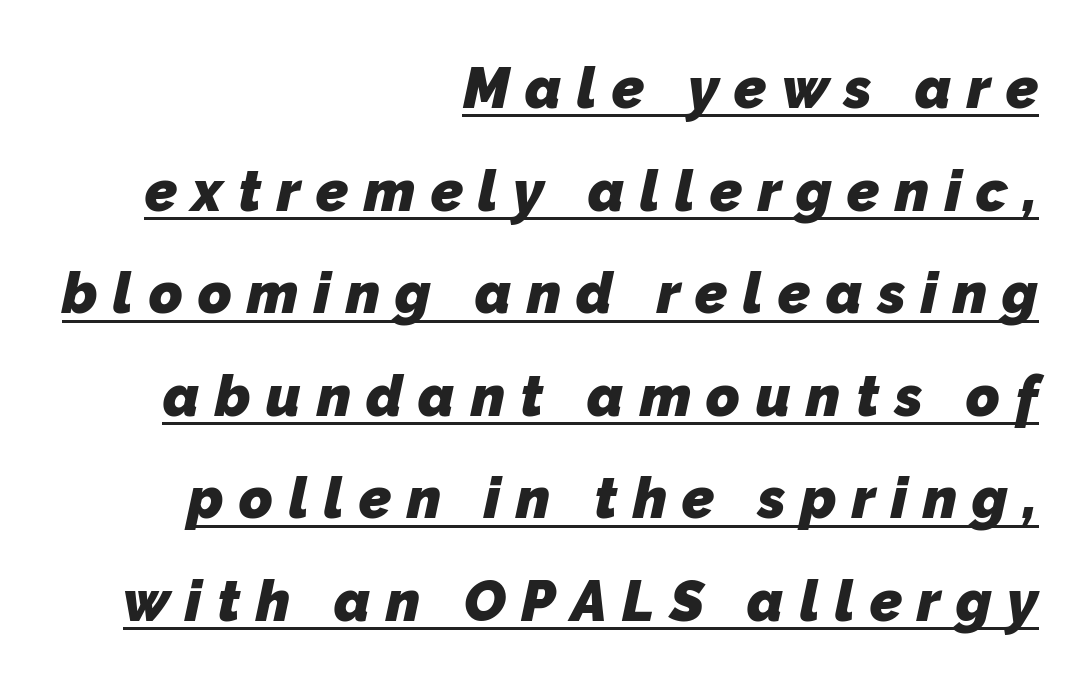
{"serif": "no", "bold": "yes", "weight": "heavy", "width": "normal", "stroke_contrast": "low", "x_height": "medium", "monospaced": "no", "underline": "yes", "align": "right", "line_spacing_ratio": 1.8, "letter_spacing": "wide", "letter_spacing_em": 0.27, "glyph_px": 57}
